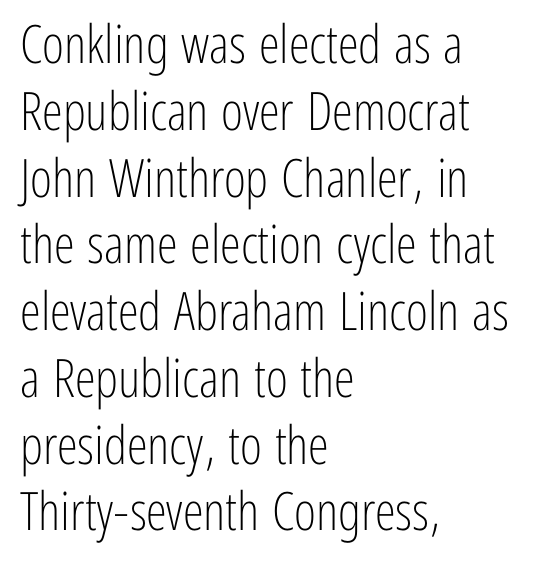
The image shows 53 px light, condensed sans-serif type, upright; set left-aligned, normal line spacing (1.26x), normal letter spacing, not underlined; low stroke contrast and a medium x-height.
